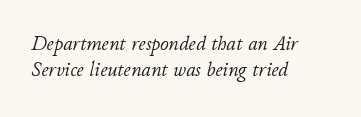
The image shows 21 px text type, italic (leaning right); set left-aligned, normal line spacing (1.26x), normal letter spacing, not underlined.
